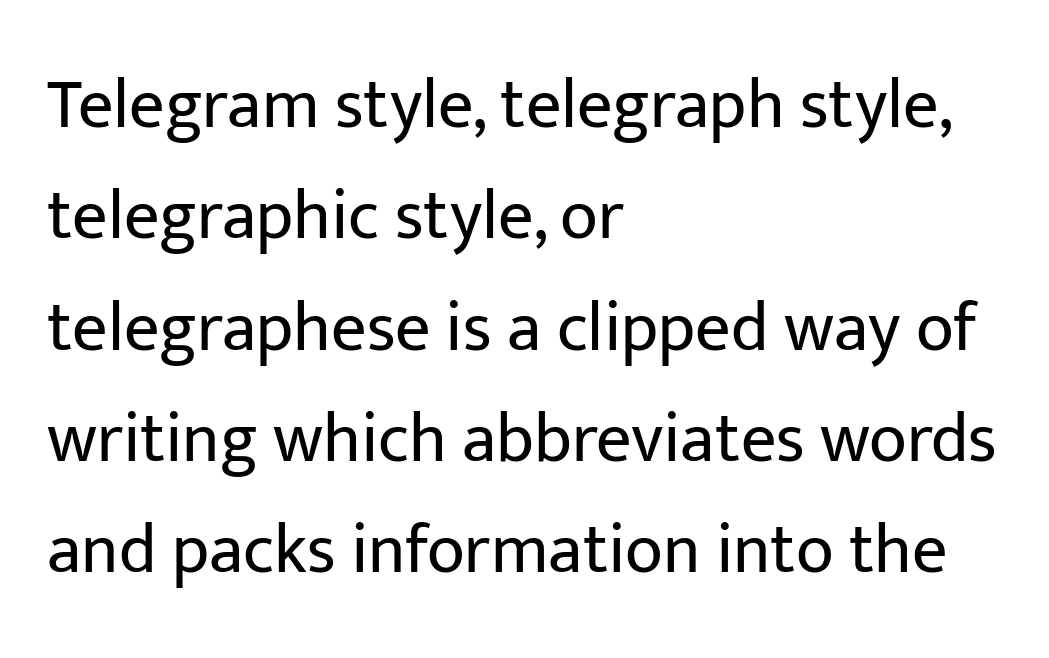
The image shows 70 px regular-weight sans-serif type, upright; set left-aligned, normal line spacing (1.59x), normal letter spacing, not underlined; low stroke contrast and a medium x-height.
